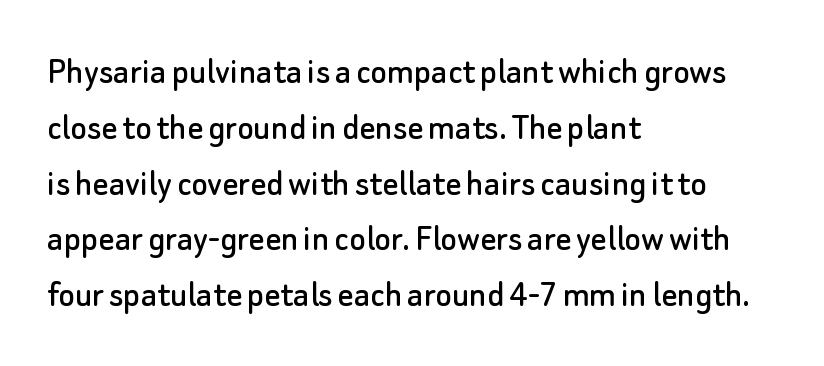
Does the leading feel generous? No, just average. Do the letters lean? They stand straight. All the whitespace from short lines collects on the right. Each row of text sits above clean, open space. The typeface chosen for these lines omits serifs.
